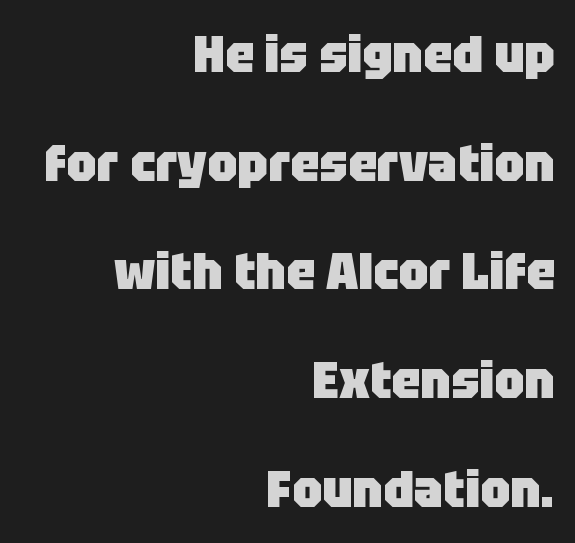
The image shows 52 px heavy sans-serif type, upright; set right-aligned, loose line spacing (2.09x), normal letter spacing, not underlined; low stroke contrast and a large x-height.
